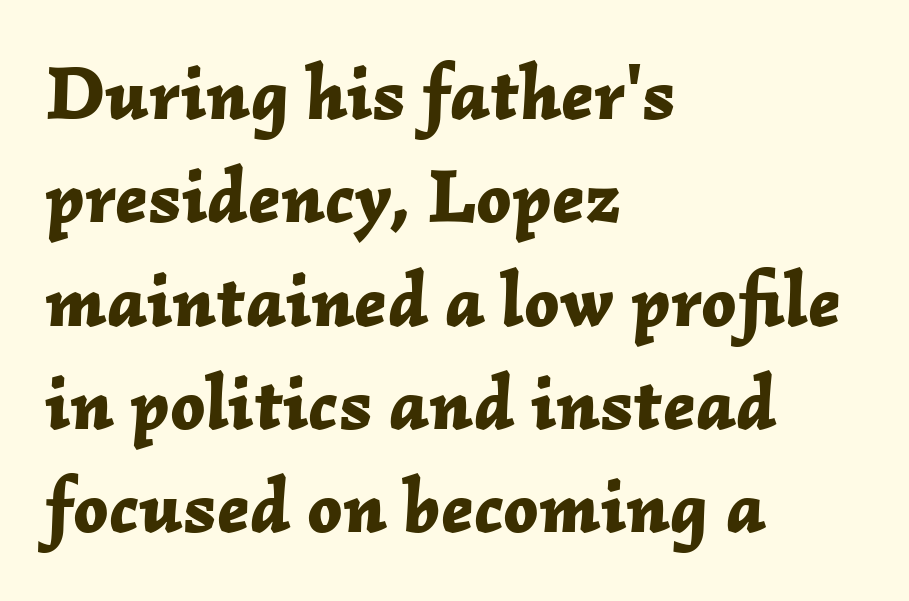
Descenders are the only things crossing below the line. Casual observation: everything's shoved over to the left. Summary of weight: heavy, a full bold. A typesetter would call this proportional, since set widths differ per character. You can tell it's italic because the verticals aren't actually vertical. The space between consecutive lines is moderate.
